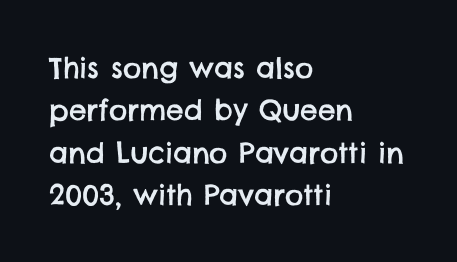
Compared with typical body copy, the letter spacing here is the same. Summary of vertical rhythm: regular, with standard interline spacing. The letters carry no serifs — their stems end cleanly without finishing strokes. Beneath every word, the page is bare. Proportional: the letters do not fall into vertical columns. Alignment: flush left.
